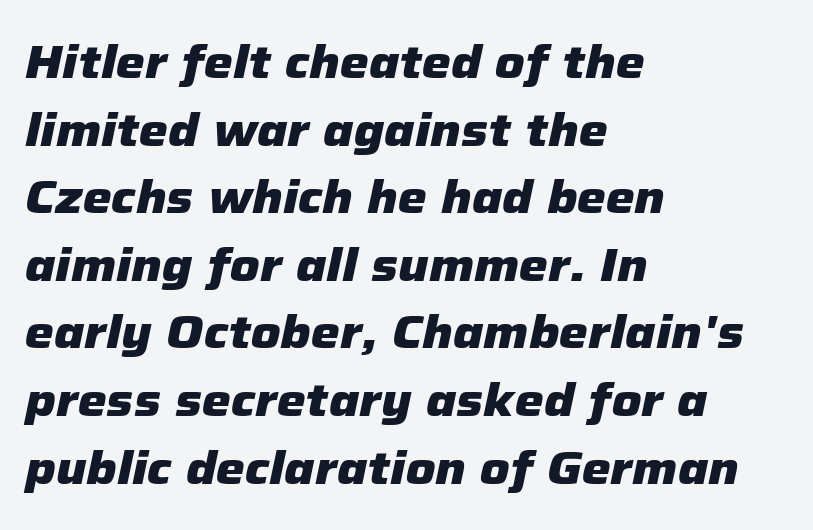
Each letter keeps its own natural width here, so spacing adapts to shape. The text carries the slant typical of an italic or oblique font. Compared with an ordinary text face, these strokes are far heavier — a full bold. Honestly, the row spacing looks completely unremarkable. Letters rest on an invisible, unmarked baseline. Horizontally, the lines are justified to the leading edge only.
